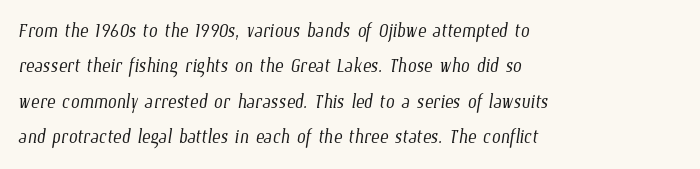
These lines keep a tight, regular rhythm from letter to letter. Whoever set this chose a conventional vertical rhythm. Clear beneath every line of the passage. Ink coverage per letter is moderate at most.
